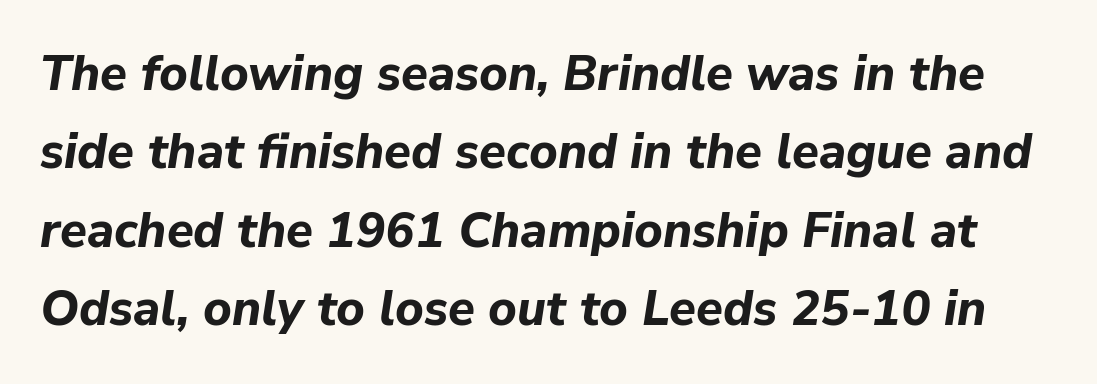
The image shows 49 px bold type, italic (leaning right); set normal line spacing (1.6x), normal letter spacing, not underlined; low stroke contrast and a medium x-height.
